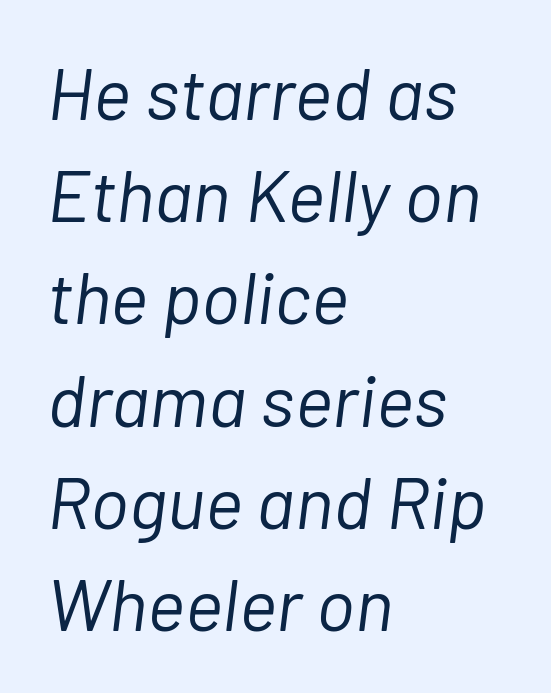
The compositor pushed each line to the left boundary. The passage shown is typed in a proportional face where columns would drift. This reads as an unemphasized weight, regular at the heaviest. The horizontal fit of the characters is conventional and even.
